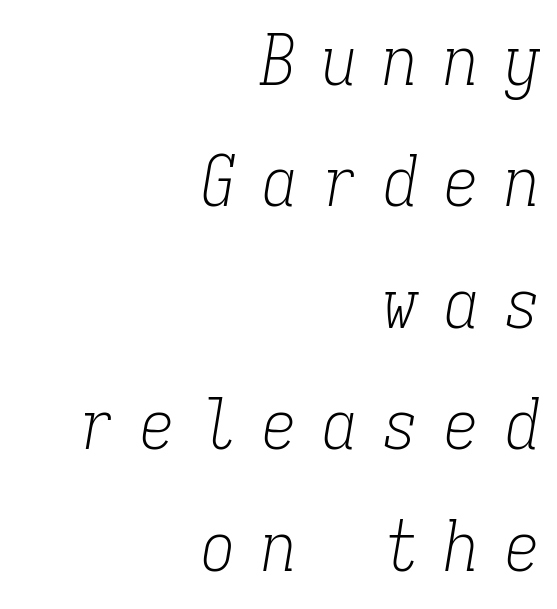
Q: Is the text bold? A: No.
Q: Is the text italic (slanted)? A: Yes, it leans right by about 9 degrees.
Q: Is the typeface a serif or a sans-serif typeface? A: Serif.
Q: Is the text underlined? A: No.
Q: How is the paragraph aligned? A: Right-aligned.
Q: Is the spacing between letters normal or unusually wide? A: Unusually wide.
Q: Width (condensed, normal, or wide)? A: Condensed.
Q: Stroke contrast? A: Low.
Q: x-height? A: Medium.
Q: Monospaced? A: Yes.
